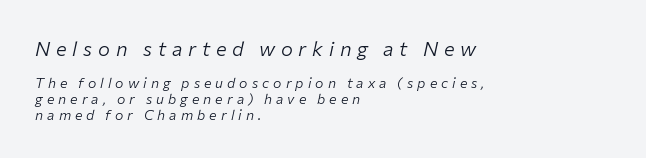
Q: Is the text bold? A: No.
Q: Is the text italic (slanted)? A: Yes, it leans right by about 12 degrees.
Q: Is the text underlined? A: No.
Q: How is the paragraph aligned? A: Left-aligned.
Q: Is the spacing between letters normal or unusually wide? A: Unusually wide.
Q: Is the spacing between lines tight, normal or loose? A: Tight.
Q: Which block of text is set in a larger size, the first (top) or the second (bottom)? A: The first (top) one.
